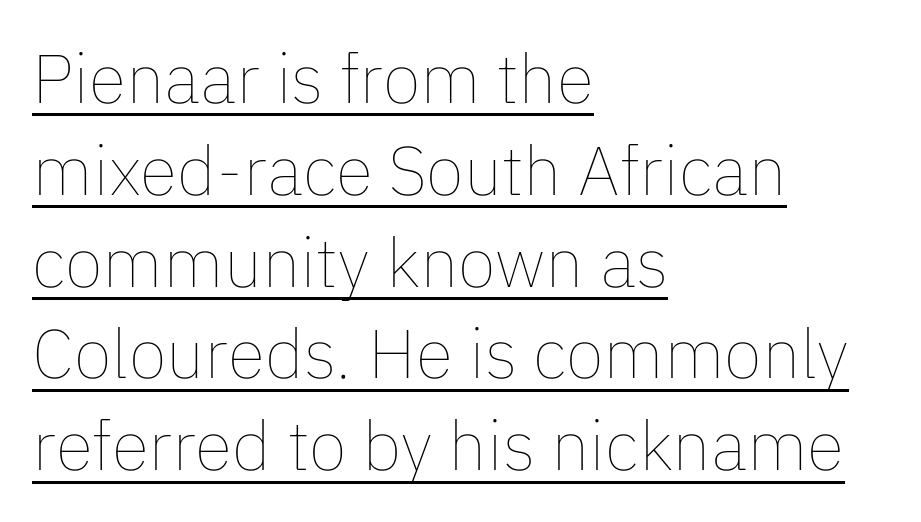
Nobody touched the tracking dial on this one. These lines sit exactly where default settings would place them. Compared with a centered layout, this one pins lines to the left instead. Somebody hit Ctrl+U on this one — the words are underlined. Do the letters lean? They stand straight. The face used here is proportionally spaced, like ordinary book or web type.
